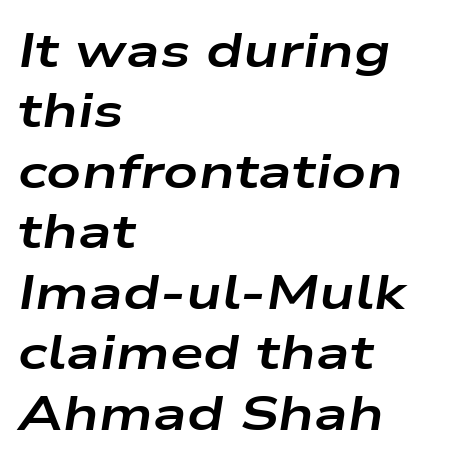
{"italic": "yes", "lean": "right", "slant_degrees": 9, "bold": "yes", "weight": "bold", "width": "wide", "stroke_contrast": "low", "x_height": "medium", "monospaced": "no", "underline": "no", "align": "left", "line_spacing": "normal", "line_spacing_ratio": 1.26, "letter_spacing": "normal", "letter_spacing_em": 0.0, "glyph_px": 48}
